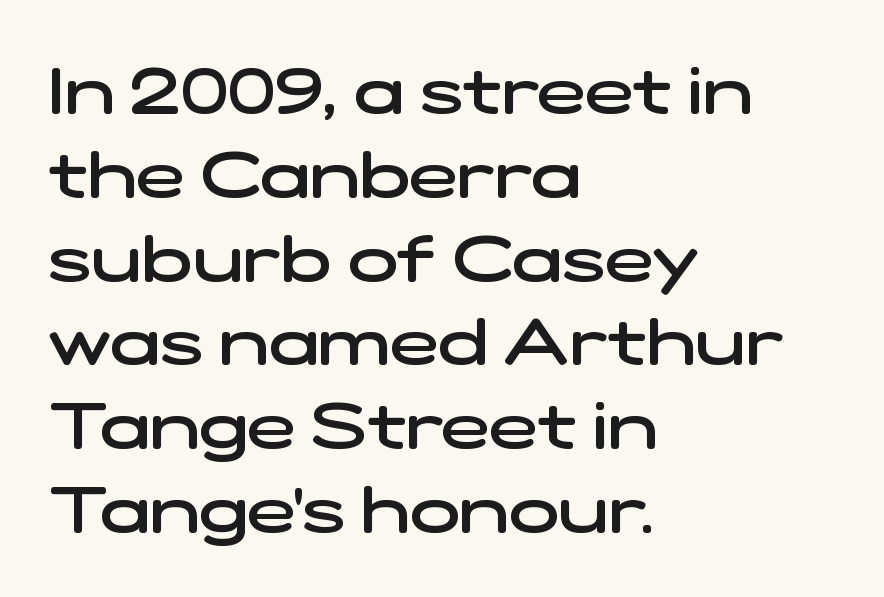
The image shows 66 px semibold, wide sans-serif type; set left-aligned, normal line spacing (1.27x), normal letter spacing, not underlined; low stroke contrast and a medium x-height.
